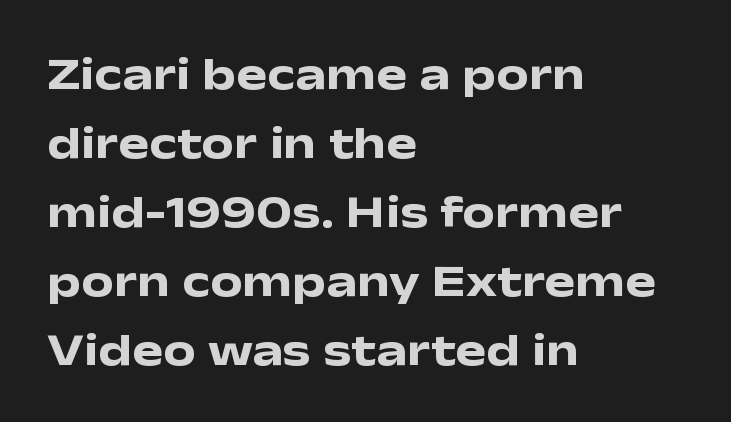
{"serif": "no", "italic": "no", "bold": "yes", "weight": "heavy", "width": "wide", "stroke_contrast": "low", "x_height": "medium", "monospaced": "no", "underline": "no", "align": "left", "line_spacing": "normal", "line_spacing_ratio": 1.5, "letter_spacing": "normal", "letter_spacing_em": 0.0, "glyph_px": 46}
